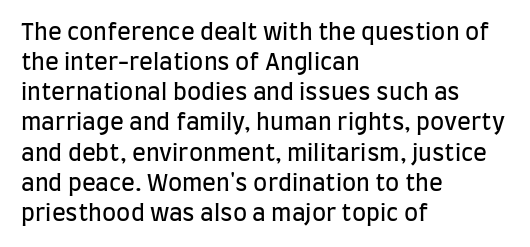
The image shows 23 px text type, upright; set left-aligned, normal line spacing (1.31x), normal letter spacing, not underlined.
